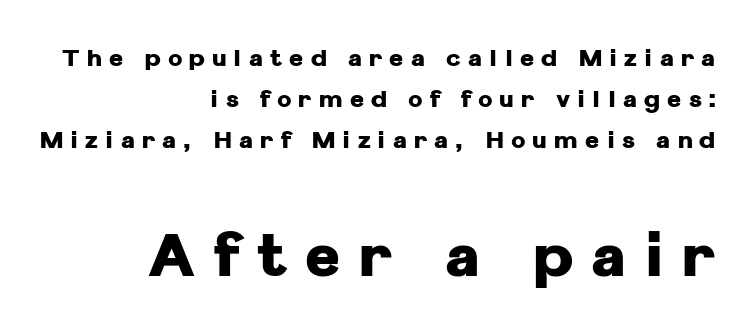
Q: Is the text bold? A: Yes.
Q: Is the text italic (slanted)? A: No, it is upright.
Q: Is the typeface a serif or a sans-serif typeface? A: Sans-serif.
Q: Is the text underlined? A: No.
Q: How is the paragraph aligned? A: Right-aligned.
Q: Is the spacing between letters normal or unusually wide? A: Unusually wide.
Q: Is the spacing between lines tight, normal or loose? A: Normal.
Q: Which block of text is set in a larger size, the first (top) or the second (bottom)? A: The second (bottom) one.
Q: Width (condensed, normal, or wide)? A: Normal.
Q: Stroke contrast? A: Low.
Q: x-height? A: Medium.
Q: Monospaced? A: No.
